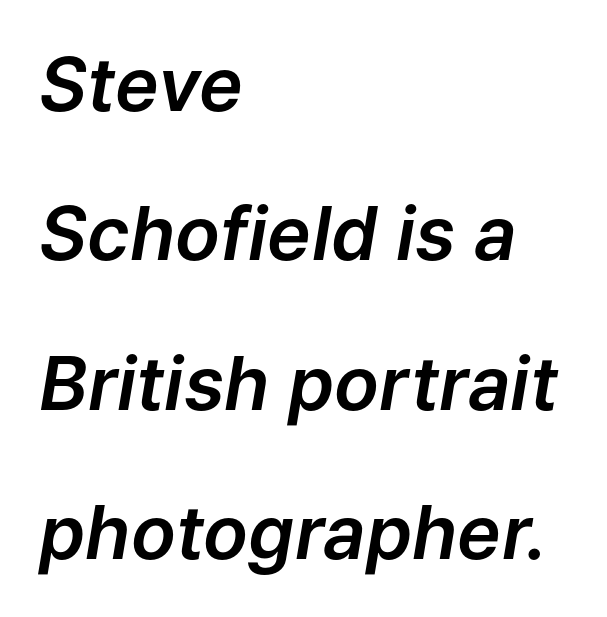
These lines stand farther apart than default settings would place them. The whole block is typeset with a tilt. The rendering anchors every line to the left-hand side. Check under the words: just untouched page. Varying glyph widths throughout — classic text-font behaviour. Caption: standard tracking, unaltered.
